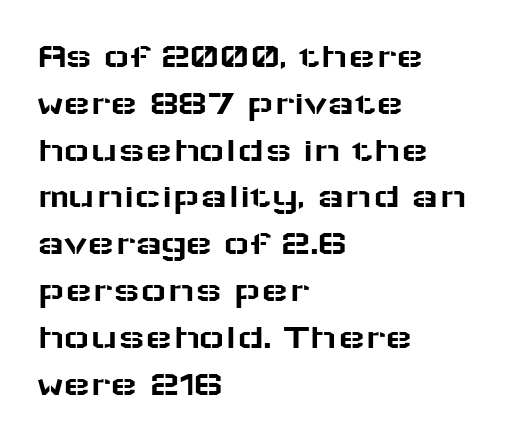
Q: Is the text italic (slanted)? A: No, it is upright.
Q: Is the typeface a serif or a sans-serif typeface? A: Sans-serif.
Q: Is the text underlined? A: No.
Q: How is the paragraph aligned? A: Left-aligned.
Q: Is the spacing between letters normal or unusually wide? A: Normal.
Q: Is the spacing between lines tight, normal or loose? A: Normal.
Q: Width (condensed, normal, or wide)? A: Wide.
Q: Stroke contrast? A: Low.
Q: x-height? A: Medium.
Q: Monospaced? A: No.
